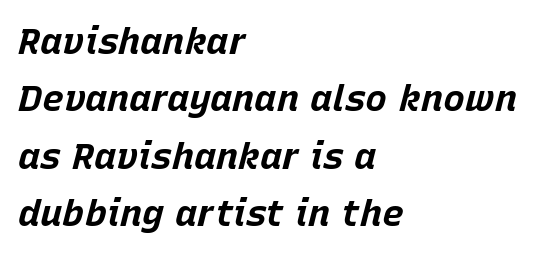
The image shows 37 px bold type, italic (leaning right); set left-aligned, normal line spacing (1.55x), normal letter spacing, not underlined; low stroke contrast and a large x-height.
